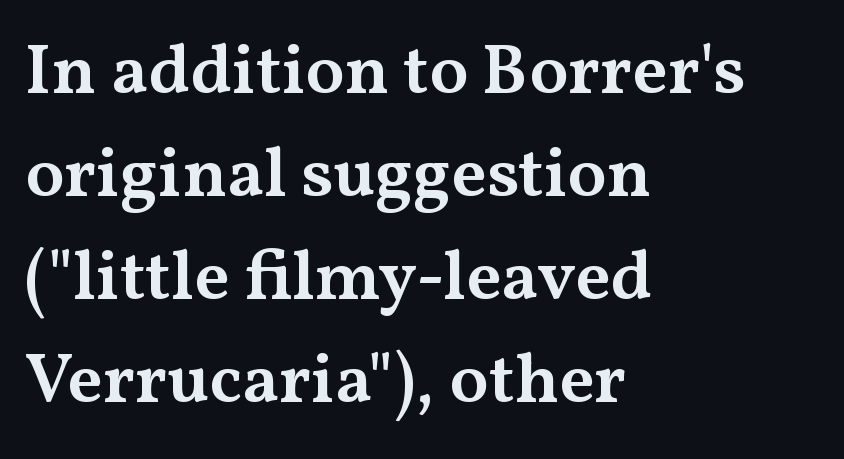
{"serif": "yes", "italic": "no", "bold": "semi", "weight": "semibold", "width": "wide", "stroke_contrast": "medium", "x_height": "medium", "monospaced": "no", "underline": "no", "align": "left", "line_spacing": "normal", "line_spacing_ratio": 1.45, "letter_spacing": "normal", "letter_spacing_em": 0.0, "glyph_px": 71}
